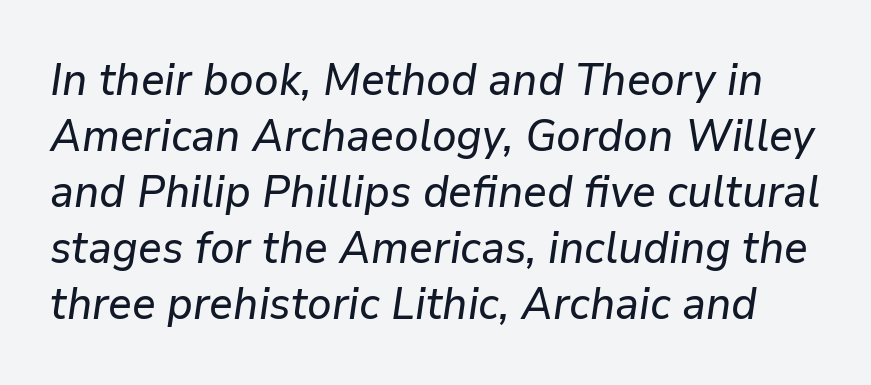
Q: Is the text italic (slanted)? A: Yes, it leans right by about 9 degrees.
Q: Is the text underlined? A: No.
Q: Is the spacing between letters normal or unusually wide? A: Normal.
Q: Is the spacing between lines tight, normal or loose? A: Normal.
Q: Width (condensed, normal, or wide)? A: Normal.
Q: Stroke contrast? A: Low.
Q: x-height? A: Medium.
Q: Monospaced? A: No.
